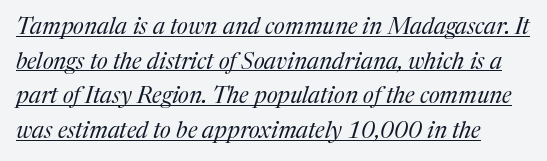
{"italic": "yes", "lean": "right", "slant_degrees": 17, "bold": "no", "underline": "yes", "line_spacing": "normal", "line_spacing_ratio": 1.51, "letter_spacing": "normal", "letter_spacing_em": 0.0, "glyph_px": 23}
